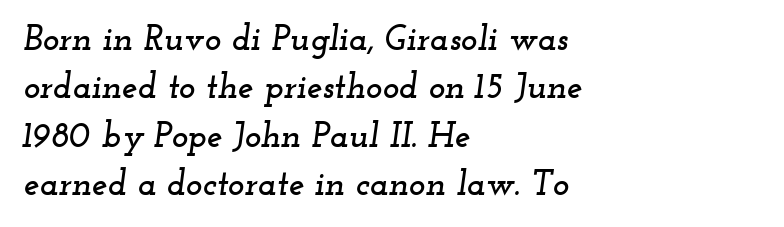
Q: Is the text italic (slanted)? A: Yes, it leans right by about 12 degrees.
Q: Is the typeface a serif or a sans-serif typeface? A: Serif.
Q: Is the text underlined? A: No.
Q: How is the paragraph aligned? A: Left-aligned.
Q: Is the spacing between letters normal or unusually wide? A: Normal.
Q: Is the spacing between lines tight, normal or loose? A: Normal.
Q: Width (condensed, normal, or wide)? A: Wide.
Q: Stroke contrast? A: Low.
Q: x-height? A: Small.
Q: Monospaced? A: No.
